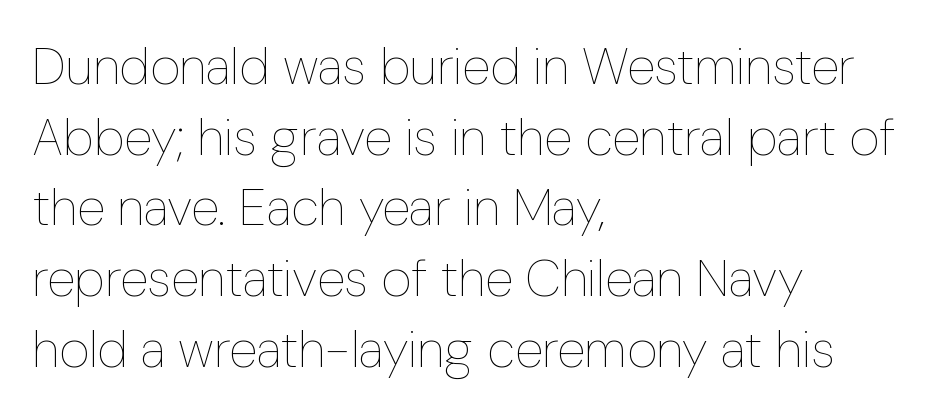
Proportional: the letters do not fall into vertical columns. Reading down the block, your eye returns to a fixed left position each line. Interline gaps are of average width in this sample. Characters remain perfectly vertical along every line. The weight would be labelled regular, book, light, or lighter still.
